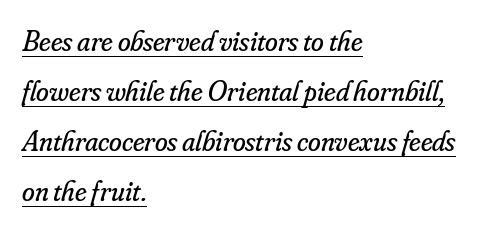
The image shows 29 px regular-weight serif type, italic (leaning right); set left-aligned, line spacing 1.72x, normal letter spacing, underlined; low stroke contrast and a small x-height.
